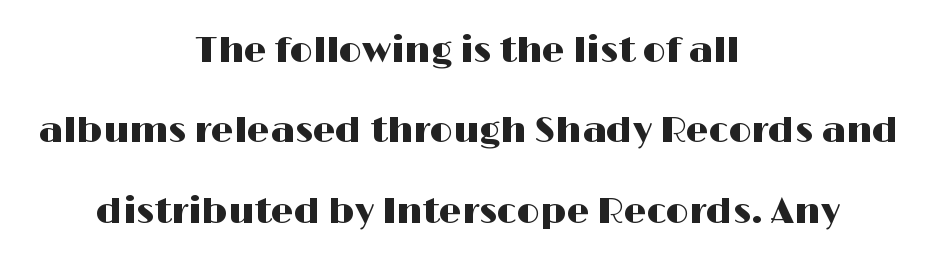
Q: Is the text italic (slanted)? A: No, it is upright.
Q: Is the typeface a serif or a sans-serif typeface? A: Sans-serif.
Q: Is the text underlined? A: No.
Q: How is the paragraph aligned? A: Centered.
Q: Is the spacing between letters normal or unusually wide? A: Normal.
Q: Is the spacing between lines tight, normal or loose? A: Loose.
Q: Width (condensed, normal, or wide)? A: Wide.
Q: Stroke contrast? A: High.
Q: x-height? A: Medium.
Q: Monospaced? A: No.
